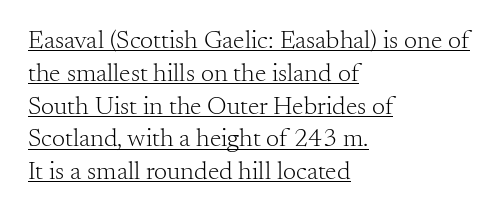
The image shows 26 px text type, upright; set left-aligned, normal line spacing (1.26x), normal letter spacing, underlined.
